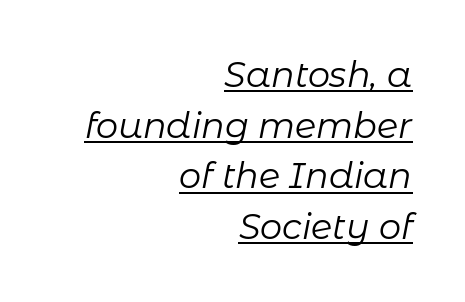
Q: Is the text bold? A: No.
Q: Is the text italic (slanted)? A: Yes, it leans right by about 11 degrees.
Q: Is the text underlined? A: Yes.
Q: How is the paragraph aligned? A: Right-aligned.
Q: Is the spacing between letters normal or unusually wide? A: Normal.
Q: Is the spacing between lines tight, normal or loose? A: Normal.
Q: Width (condensed, normal, or wide)? A: Normal.
Q: Stroke contrast? A: Low.
Q: x-height? A: Medium.
Q: Monospaced? A: No.
